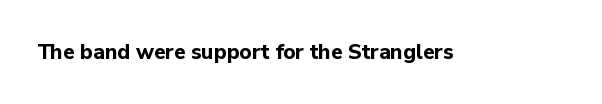
{"italic": "no", "bold": "yes", "underline": "no", "letter_spacing": "normal", "letter_spacing_em": 0.0, "glyph_px": 21}
